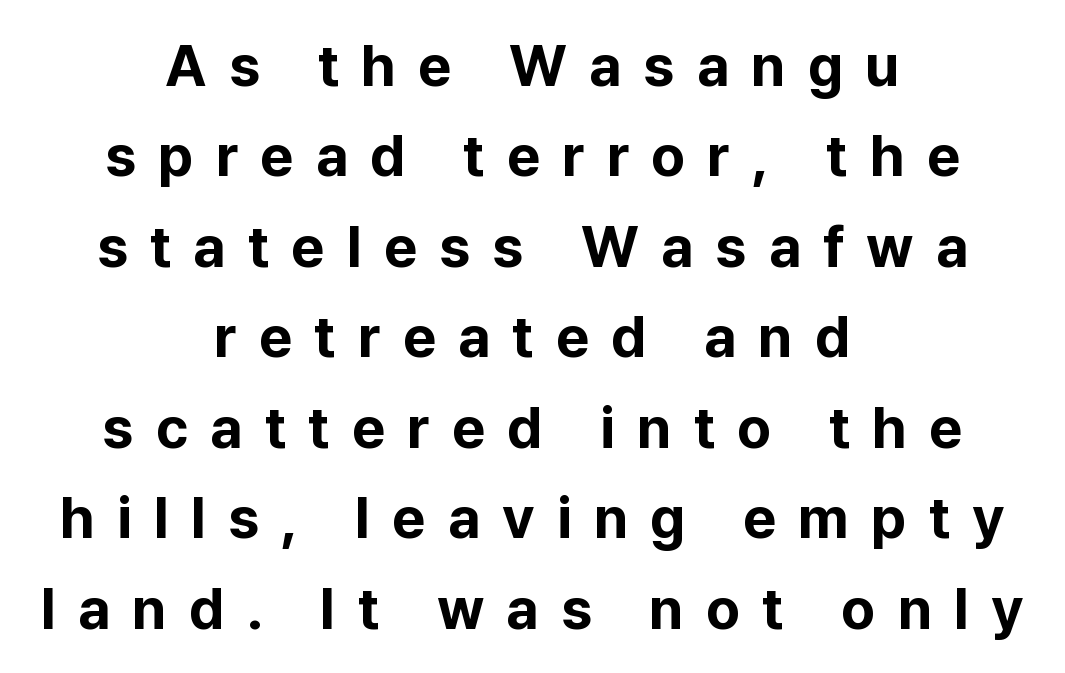
Q: Is the text bold? A: Yes.
Q: Is the text italic (slanted)? A: No, it is upright.
Q: Is the typeface a serif or a sans-serif typeface? A: Sans-serif.
Q: Is the text underlined? A: No.
Q: How is the paragraph aligned? A: Centered.
Q: Is the spacing between letters normal or unusually wide? A: Unusually wide.
Q: Is the spacing between lines tight, normal or loose? A: Normal.
Q: Width (condensed, normal, or wide)? A: Normal.
Q: Stroke contrast? A: Low.
Q: x-height? A: Medium.
Q: Monospaced? A: No.
